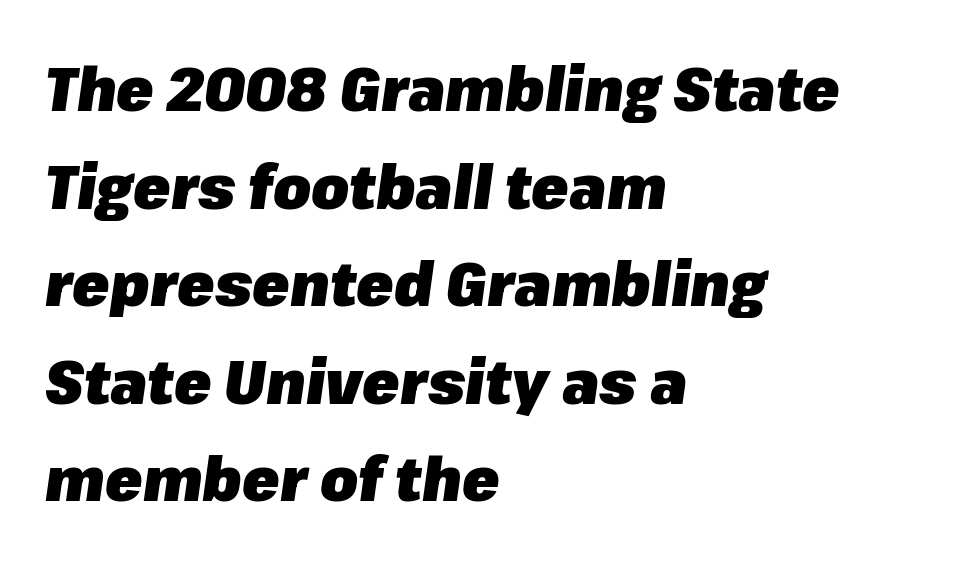
{"italic": "yes", "lean": "right", "slant_degrees": 8, "bold": "yes", "weight": "heavy", "width": "normal", "stroke_contrast": "low", "x_height": "medium", "monospaced": "no", "underline": "no", "align": "left", "line_spacing": "normal", "line_spacing_ratio": 1.6, "letter_spacing": "normal", "letter_spacing_em": 0.0, "glyph_px": 61}
